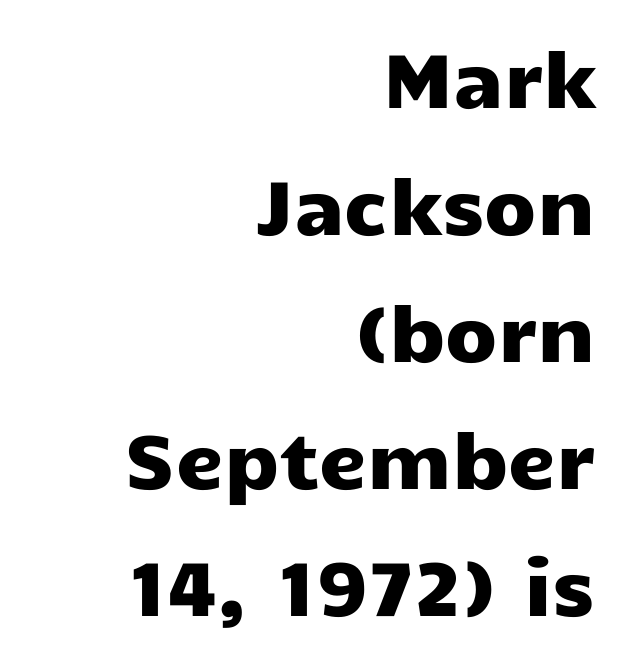
{"serif": "no", "italic": "no", "width": "wide", "stroke_contrast": "low", "x_height": "medium", "monospaced": "no", "underline": "no", "align": "right", "line_spacing": "normal", "line_spacing_ratio": 1.67, "letter_spacing": "normal", "letter_spacing_em": 0.0, "glyph_px": 76}
